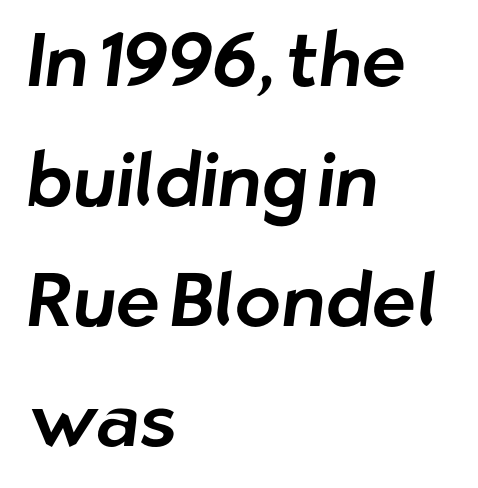
{"serif": "no", "width": "normal", "stroke_contrast": "low", "x_height": "medium", "monospaced": "no", "underline": "no", "align": "left", "line_spacing": "normal", "line_spacing_ratio": 1.58, "letter_spacing": "normal", "letter_spacing_em": 0.0, "glyph_px": 76}
